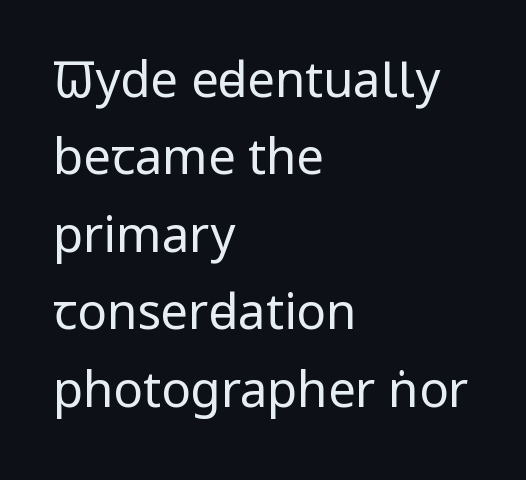
The image shows 49 px regular-weight, condensed sans-serif type, upright; set left-aligned, normal line spacing (1.58x), normal letter spacing, not underlined; low stroke contrast and a large x-height.
